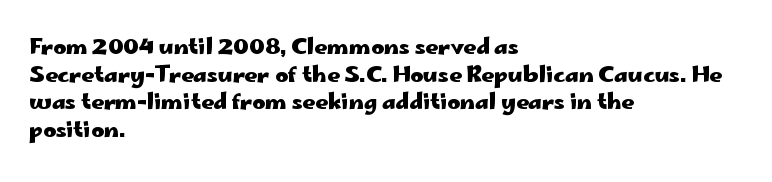
Q: Is the text bold? A: Yes.
Q: Is the text italic (slanted)? A: No, it is upright.
Q: Is the text underlined? A: No.
Q: How is the paragraph aligned? A: Left-aligned.
Q: Is the spacing between letters normal or unusually wide? A: Normal.
Q: Is the spacing between lines tight, normal or loose? A: Normal.
